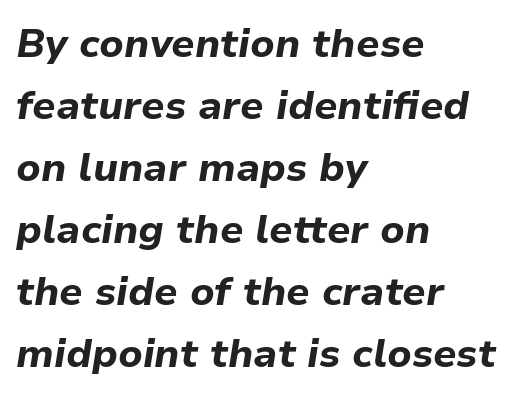
The image shows 40 px bold type, italic (leaning right); set left-aligned, normal line spacing (1.55x), normal letter spacing, not underlined; low stroke contrast and a medium x-height.
